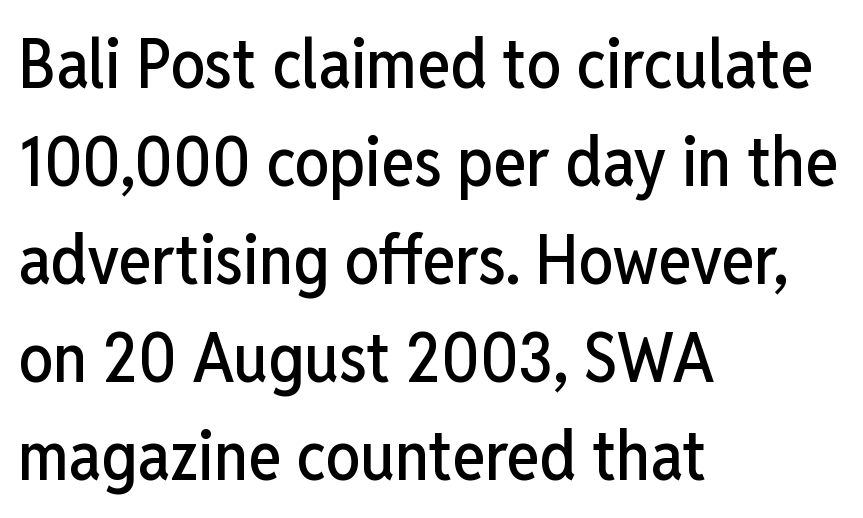
Q: Is the text italic (slanted)? A: No, it is upright.
Q: Is the typeface a serif or a sans-serif typeface? A: Sans-serif.
Q: Is the text underlined? A: No.
Q: How is the paragraph aligned? A: Left-aligned.
Q: Is the spacing between letters normal or unusually wide? A: Normal.
Q: Is the spacing between lines tight, normal or loose? A: Normal.
Q: Width (condensed, normal, or wide)? A: Condensed.
Q: Stroke contrast? A: Low.
Q: x-height? A: Medium.
Q: Monospaced? A: No.
